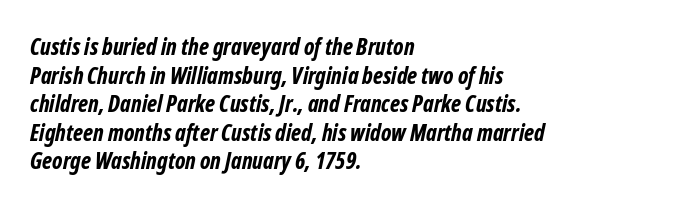
Q: Is the text bold? A: Yes.
Q: Is the text underlined? A: No.
Q: How is the paragraph aligned? A: Left-aligned.
Q: Is the spacing between letters normal or unusually wide? A: Normal.
